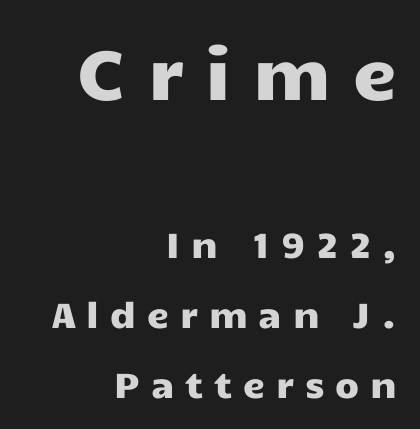
The image shows 70 px wide sans-serif type, upright; set right-aligned, loose line spacing (2.0x), unusually wide letter spacing (+0.31 em), not underlined; the first (top) block is 2.0x larger; low stroke contrast and a medium x-height.
